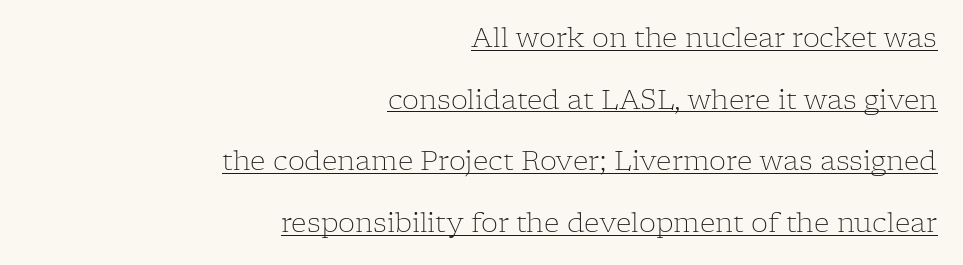
The image shows 27 px text type, upright; set right-aligned, loose line spacing (2.28x), normal letter spacing, underlined.
